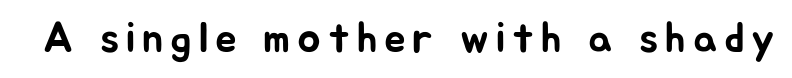
{"serif": "no", "italic": "no", "width": "normal", "stroke_contrast": "low", "x_height": "medium", "monospaced": "no", "underline": "no", "glyph_px": 43}
